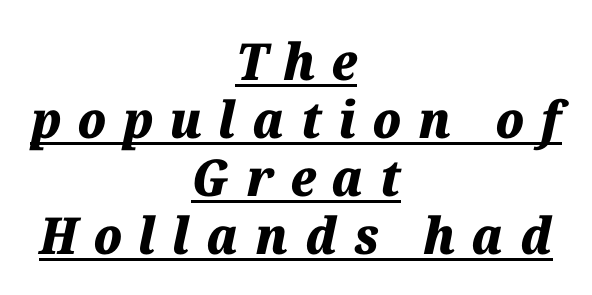
{"italic": "yes", "lean": "right", "slant_degrees": 12, "bold": "yes", "weight": "heavy", "width": "normal", "stroke_contrast": "medium", "x_height": "medium", "monospaced": "no", "underline": "yes", "align": "center", "line_spacing": "tight", "line_spacing_ratio": 1.14, "letter_spacing": "wide", "letter_spacing_em": 0.32, "glyph_px": 51}
